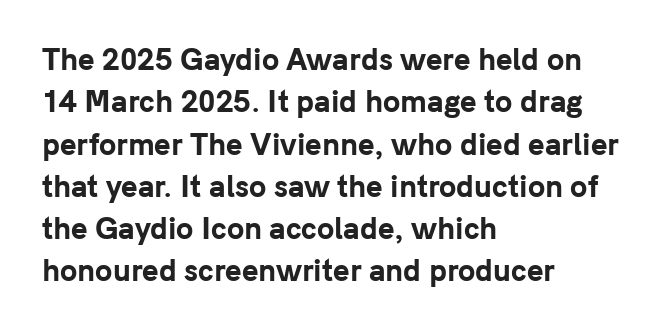
{"serif": "no", "italic": "no", "bold": "yes", "weight": "bold", "width": "normal", "stroke_contrast": "low", "x_height": "medium", "monospaced": "no", "underline": "no", "align": "left", "line_spacing": "normal", "line_spacing_ratio": 1.51, "letter_spacing": "normal", "letter_spacing_em": 0.0, "glyph_px": 28}
